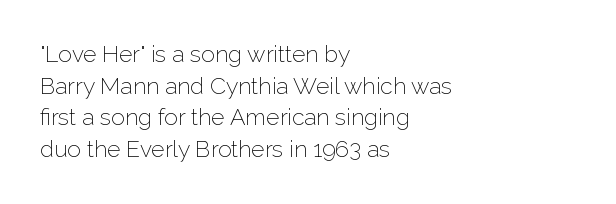
Q: Is the text bold? A: No.
Q: Is the text italic (slanted)? A: No, it is upright.
Q: Is the text underlined? A: No.
Q: How is the paragraph aligned? A: Left-aligned.
Q: Is the spacing between letters normal or unusually wide? A: Normal.
Q: Is the spacing between lines tight, normal or loose? A: Normal.
